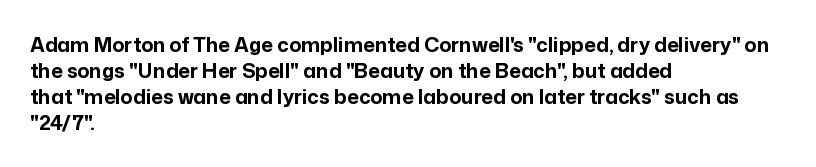
Q: Is the text bold? A: Yes.
Q: Is the text italic (slanted)? A: No, it is upright.
Q: Is the text underlined? A: No.
Q: How is the paragraph aligned? A: Left-aligned.
Q: Is the spacing between letters normal or unusually wide? A: Normal.
Q: Is the spacing between lines tight, normal or loose? A: Normal.
